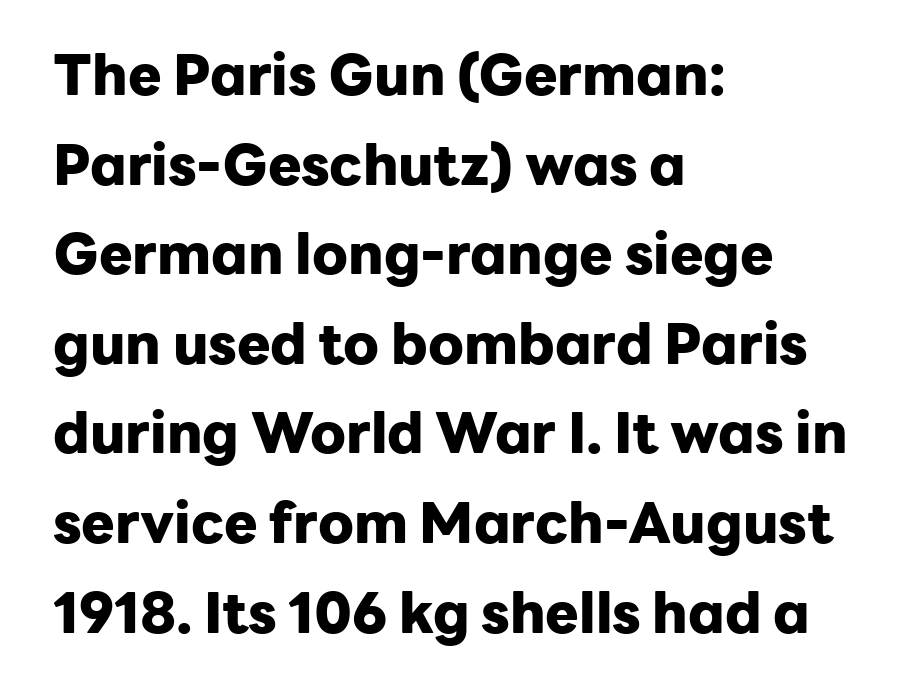
The image shows 56 px heavy sans-serif type, upright; set left-aligned, normal line spacing (1.6x), normal letter spacing, not underlined; low stroke contrast and a medium x-height.
